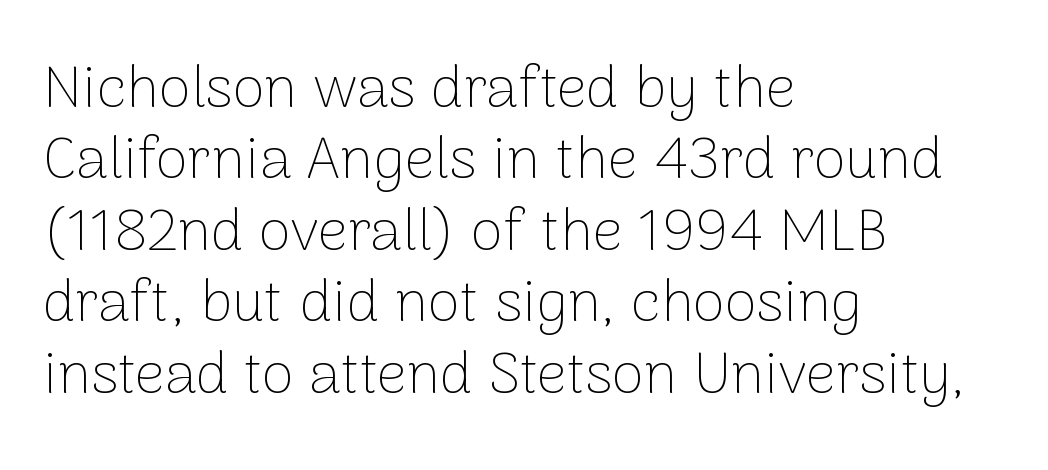
The image shows 59 px thin sans-serif type, upright; set left-aligned, line spacing 1.21x, normal letter spacing, not underlined; low stroke contrast and a medium x-height.
